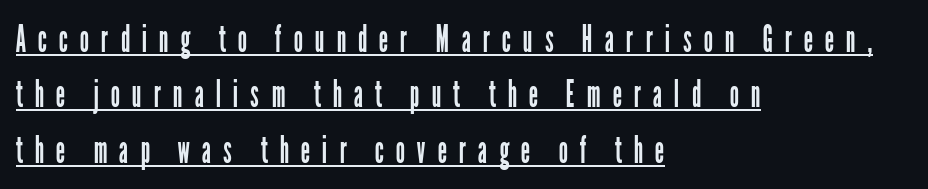
Grotesque or geometric, the face here clearly has no serifs. Honestly, the row spacing looks completely unremarkable. Stem width sits at or under what a default text font uses. The rendering uses natural spacing where letterforms have individual widths. Caption: multi-line text, flush left, ragged right. Someone cranked the tracking dial way up on this one.
